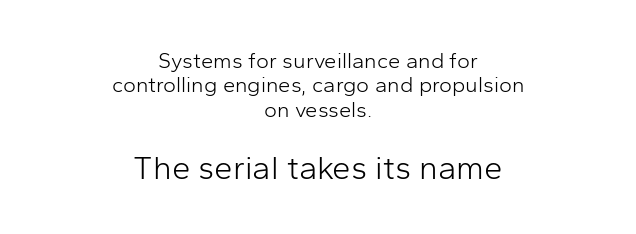
This is not heavy type; no bold has been used. Underline: absent. Here the designer chose a conventional face with non-uniform glyph widths. How would I describe the line gaps? Narrow and economical.
